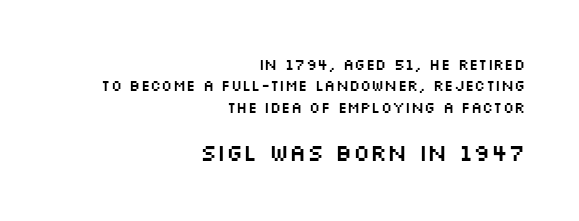
Every row of glyphs terminates at an identical x-position on the right. The type is set solid horizontally, with unmodified tracking. Posture: upright roman. The area under the type is left untouched.
